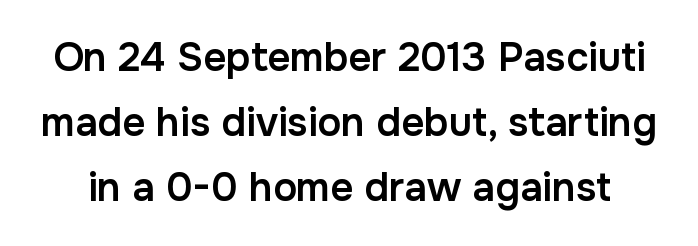
Q: Is the text bold? A: Semi-bold.
Q: Is the text italic (slanted)? A: No, it is upright.
Q: Is the typeface a serif or a sans-serif typeface? A: Sans-serif.
Q: Is the text underlined? A: No.
Q: Is the spacing between letters normal or unusually wide? A: Normal.
Q: Is the spacing between lines tight, normal or loose? A: Normal.
Q: Width (condensed, normal, or wide)? A: Normal.
Q: Stroke contrast? A: Low.
Q: x-height? A: Medium.
Q: Monospaced? A: No.
